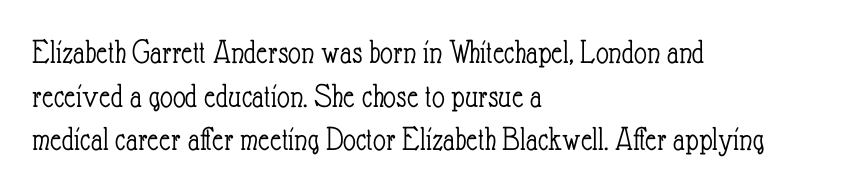
{"italic": "no", "bold": "no", "weight": "light", "width": "condensed", "stroke_contrast": "low", "x_height": "small", "monospaced": "no", "underline": "no", "align": "left", "line_spacing": "normal", "line_spacing_ratio": 1.25, "letter_spacing": "normal", "letter_spacing_em": 0.0, "glyph_px": 35}
